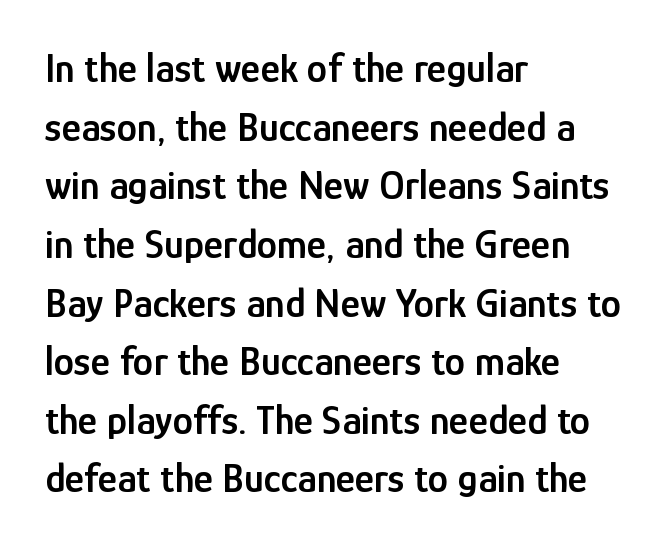
The letters sit at their default tracking, neither squeezed nor spread. Weight: semibold (demi). The block of text has a typical density, with ordinary space between rows. The passage shown is typed in a proportional face where columns would drift. Plain, unruled lines of type.
